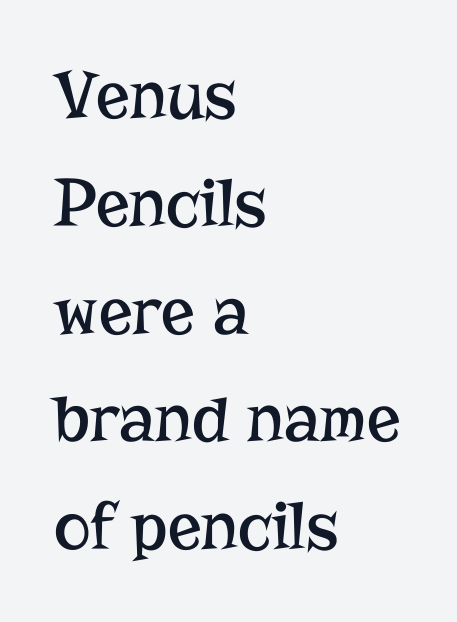
Words float on clear page, feet unadorned. Quick note: not italic, upright. These lines are rendered in a variable-pitch font. Rows of type keep a routine distance in the vertical direction. Layout note: lines flush left. Stems and bowls with no extra thickness — not bold.
